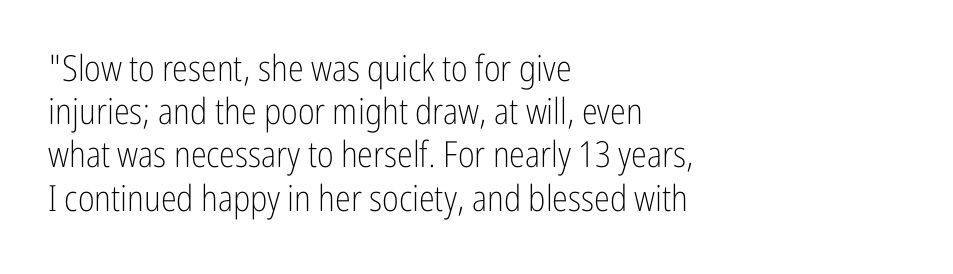
Short and long lines alike share a common starting point at left. Students, note that the glyphs here touch the page at normal intervals. Grotesque or geometric, the face here clearly has no serifs. Weight class: somewhere from thin through regular.
